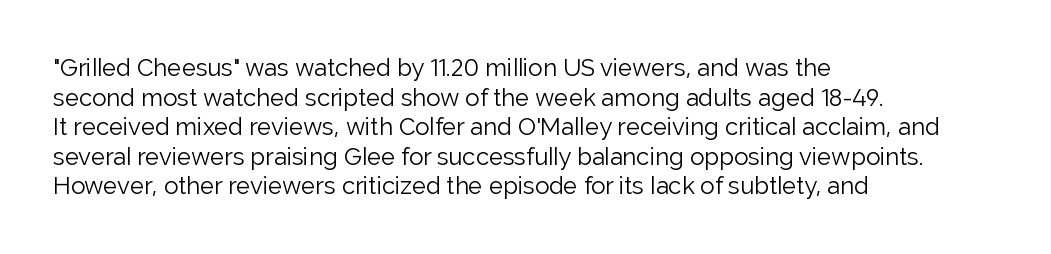
Q: Is the text bold? A: No.
Q: Is the text italic (slanted)? A: No, it is upright.
Q: Is the text underlined? A: No.
Q: How is the paragraph aligned? A: Left-aligned.
Q: Is the spacing between letters normal or unusually wide? A: Normal.
